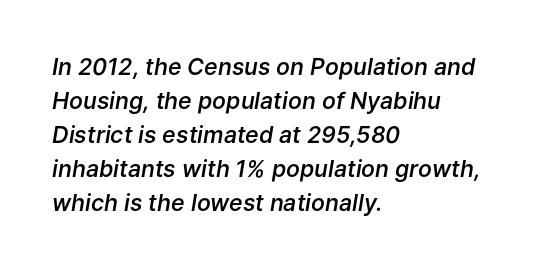
The image shows 23 px text type, italic (leaning right); set left-aligned, normal line spacing (1.48x), normal letter spacing, not underlined.
